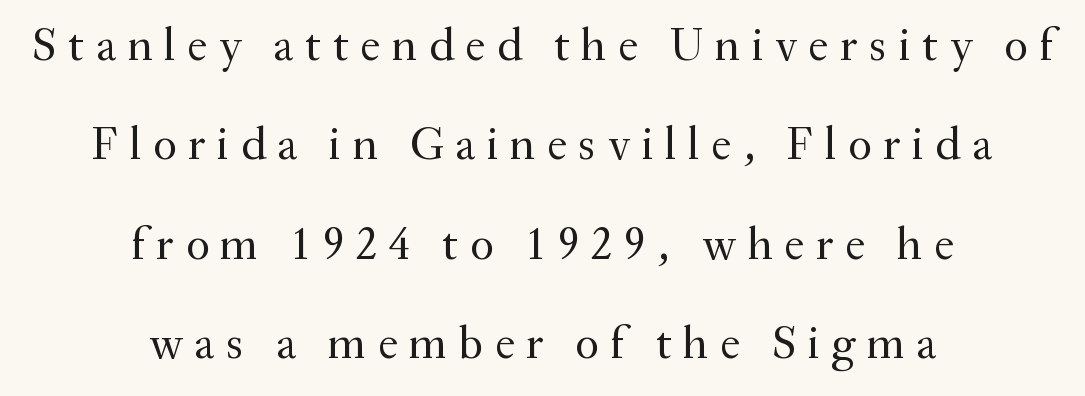
{"serif": "yes", "italic": "no", "bold": "no", "weight": "regular", "width": "normal", "stroke_contrast": "medium", "x_height": "small", "monospaced": "no", "underline": "no", "align": "center", "line_spacing": "loose", "line_spacing_ratio": 2.16, "letter_spacing": "wide", "letter_spacing_em": 0.25, "glyph_px": 46}
